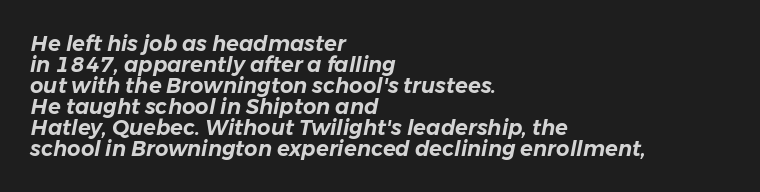
{"italic": "yes", "lean": "right", "slant_degrees": 11, "underline": "no", "align": "left", "line_spacing": "tight", "line_spacing_ratio": 1.0, "letter_spacing": "normal", "letter_spacing_em": 0.0, "glyph_px": 21}
